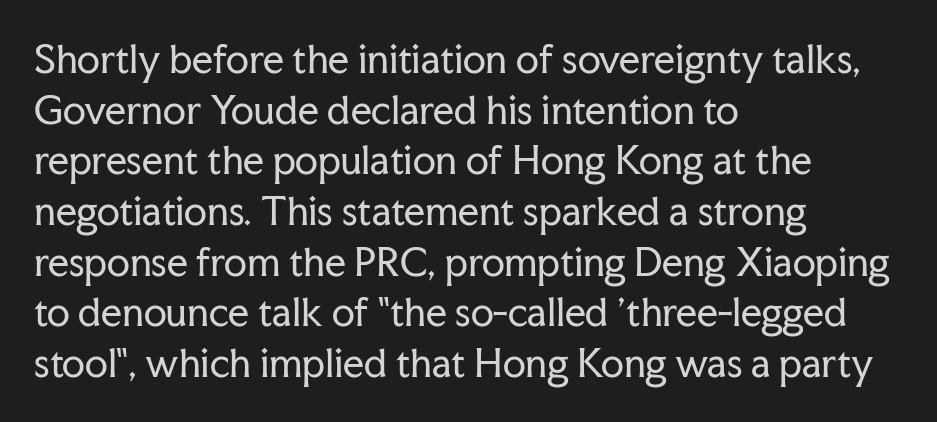
Q: Is the text bold? A: No.
Q: Is the text italic (slanted)? A: No, it is upright.
Q: Is the typeface a serif or a sans-serif typeface? A: Serif.
Q: Is the text underlined? A: No.
Q: How is the paragraph aligned? A: Left-aligned.
Q: Is the spacing between letters normal or unusually wide? A: Normal.
Q: Is the spacing between lines tight, normal or loose? A: Normal.
Q: Width (condensed, normal, or wide)? A: Normal.
Q: Stroke contrast? A: Low.
Q: x-height? A: Medium.
Q: Monospaced? A: No.
